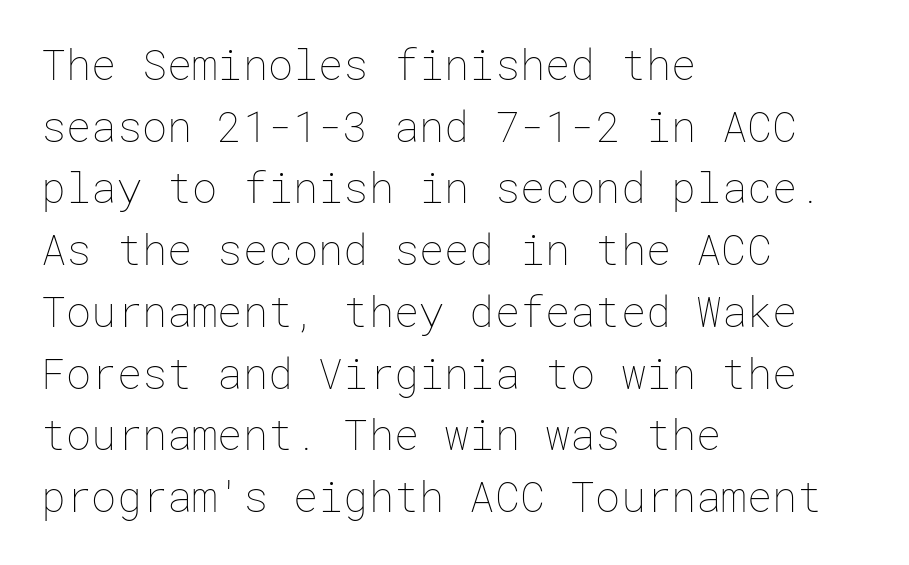
The image shows 42 px thin type, upright; set left-aligned, normal line spacing (1.47x), normal letter spacing, not underlined; low stroke contrast and a medium x-height.
